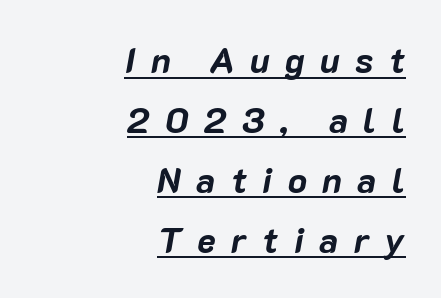
The image shows 35 px bold type, italic (leaning right); set right-aligned, line spacing 1.71x, unusually wide letter spacing (+0.44 em), underlined; low stroke contrast and a medium x-height.
